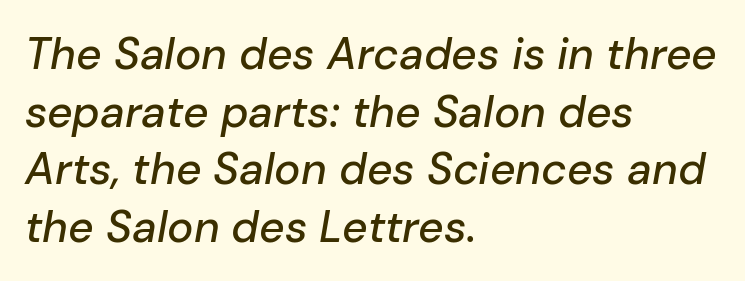
{"italic": "yes", "lean": "right", "slant_degrees": 10, "width": "normal", "stroke_contrast": "low", "x_height": "medium", "monospaced": "no", "underline": "no", "align": "left", "line_spacing": "normal", "line_spacing_ratio": 1.31, "letter_spacing": "normal", "letter_spacing_em": 0.0, "glyph_px": 44}
